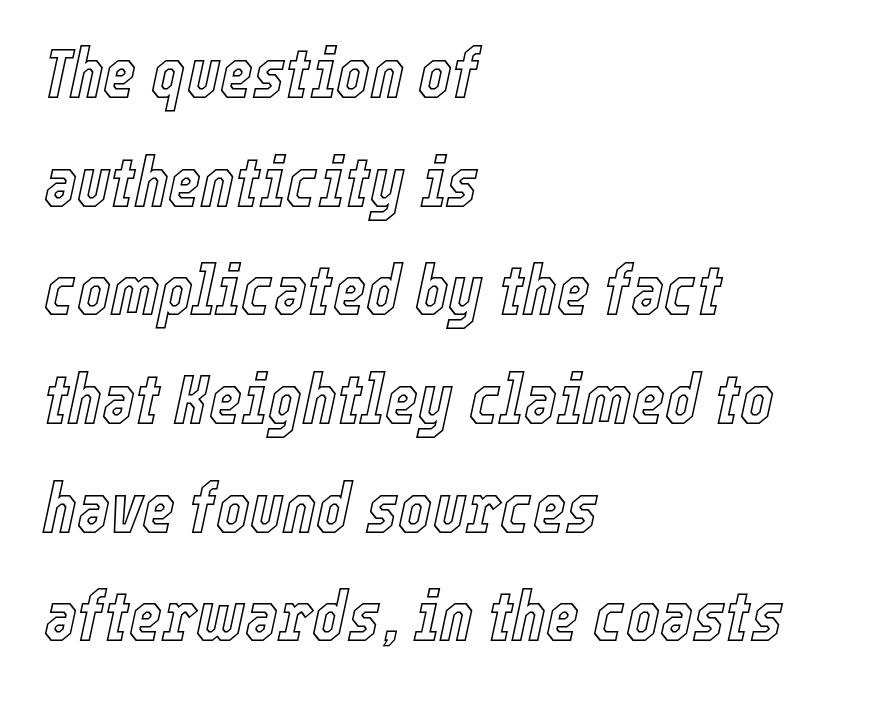
Q: Is the text italic (slanted)? A: Yes, it leans right by about 12 degrees.
Q: Is the text underlined? A: No.
Q: How is the paragraph aligned? A: Left-aligned.
Q: Is the spacing between letters normal or unusually wide? A: Normal.
Q: Is the spacing between lines tight, normal or loose? A: Normal.
Q: Width (condensed, normal, or wide)? A: Condensed.
Q: x-height? A: Medium.
Q: Monospaced? A: No.
